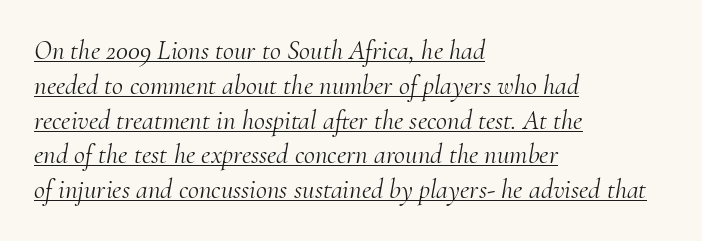
{"italic": "yes", "lean": "right", "slant_degrees": 10, "bold": "no", "underline": "yes", "align": "left", "line_spacing": "normal", "line_spacing_ratio": 1.29, "letter_spacing": "normal", "letter_spacing_em": 0.0, "glyph_px": 27}
